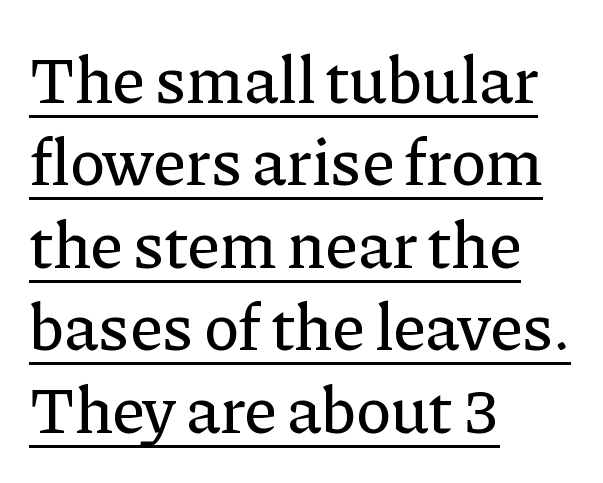
Q: Is the text italic (slanted)? A: No, it is upright.
Q: Is the typeface a serif or a sans-serif typeface? A: Serif.
Q: Is the text underlined? A: Yes.
Q: How is the paragraph aligned? A: Left-aligned.
Q: Is the spacing between letters normal or unusually wide? A: Normal.
Q: Is the spacing between lines tight, normal or loose? A: Normal.
Q: Width (condensed, normal, or wide)? A: Normal.
Q: Stroke contrast? A: Low.
Q: x-height? A: Medium.
Q: Monospaced? A: No.
